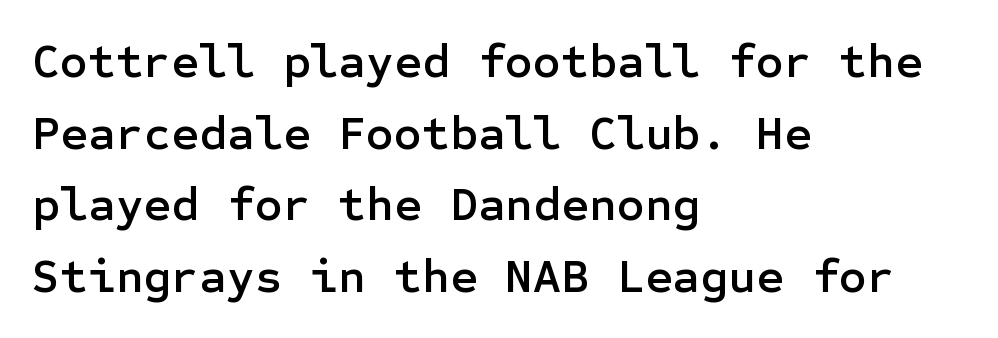
{"serif": "no", "italic": "no", "width": "normal", "stroke_contrast": "low", "x_height": "medium", "underline": "no", "align": "left", "line_spacing": "normal", "line_spacing_ratio": 1.49, "letter_spacing": "normal", "letter_spacing_em": 0.0, "glyph_px": 48}
